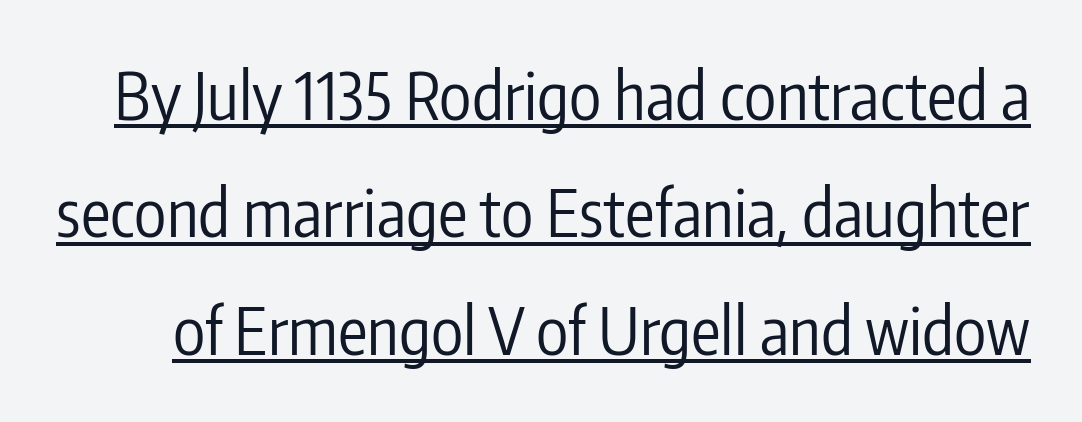
Q: Is the text bold? A: No.
Q: Is the text italic (slanted)? A: No, it is upright.
Q: Is the typeface a serif or a sans-serif typeface? A: Sans-serif.
Q: Is the text underlined? A: Yes.
Q: Is the spacing between letters normal or unusually wide? A: Normal.
Q: Width (condensed, normal, or wide)? A: Condensed.
Q: Stroke contrast? A: Low.
Q: x-height? A: Medium.
Q: Monospaced? A: No.
